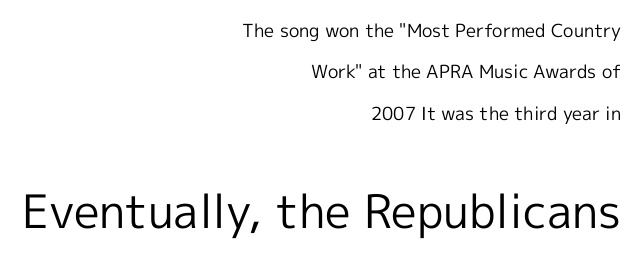
The image shows 46 px regular-weight sans-serif type, upright; set right-aligned, loose line spacing (2.3x), normal letter spacing, not underlined; the second (bottom) block is 2.56x larger; a medium x-height.
